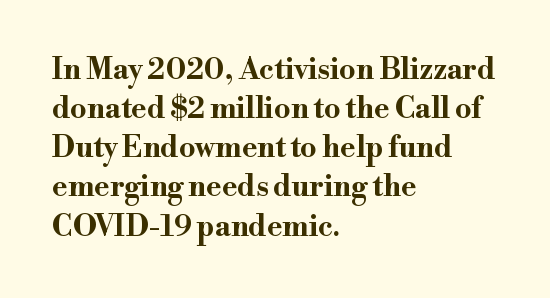
Descenders are the only things crossing below the line. Reading down the column, the eye jumps a familiar distance to each next line. Typographic density is high because the face is bold. The characters display serif detailing at their extremities.
